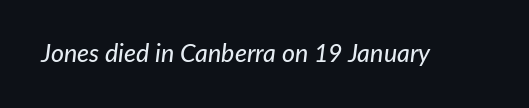
Q: Is the text italic (slanted)? A: Yes, it leans right by about 7 degrees.
Q: Is the text underlined? A: No.
Q: Is the spacing between letters normal or unusually wide? A: Normal.
